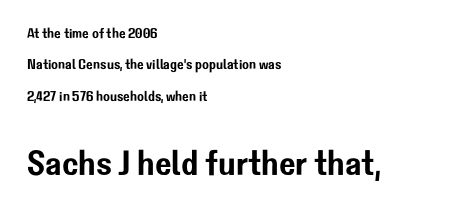
Q: Is the text italic (slanted)? A: No, it is upright.
Q: Is the typeface a serif or a sans-serif typeface? A: Sans-serif.
Q: Is the text underlined? A: No.
Q: How is the paragraph aligned? A: Left-aligned.
Q: Is the spacing between letters normal or unusually wide? A: Normal.
Q: Is the spacing between lines tight, normal or loose? A: Loose.
Q: Which block of text is set in a larger size, the first (top) or the second (bottom)? A: The second (bottom) one.
Q: Width (condensed, normal, or wide)? A: Normal.
Q: Stroke contrast? A: Low.
Q: x-height? A: Medium.
Q: Monospaced? A: No.
